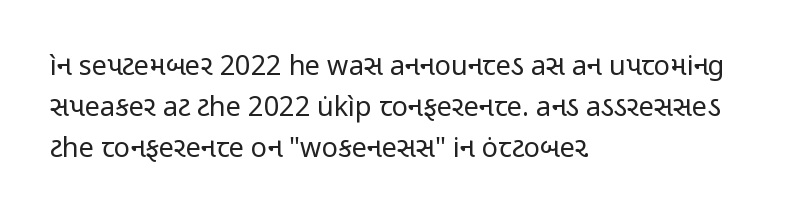
Q: Is the text bold? A: No.
Q: Is the text italic (slanted)? A: No, it is upright.
Q: Is the text underlined? A: No.
Q: How is the paragraph aligned? A: Left-aligned.
Q: Is the spacing between letters normal or unusually wide? A: Normal.
Q: Is the spacing between lines tight, normal or loose? A: Normal.
